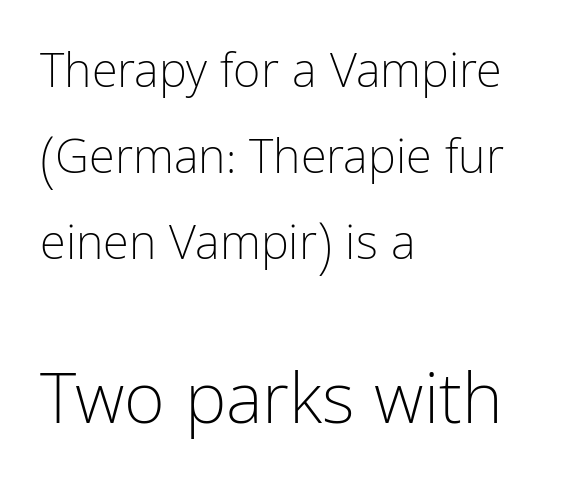
The image shows 70 px light, condensed sans-serif type, upright; set left-aligned, line spacing 1.83x, normal letter spacing, not underlined; the second (bottom) block is 1.49x larger; low stroke contrast and a medium x-height.
